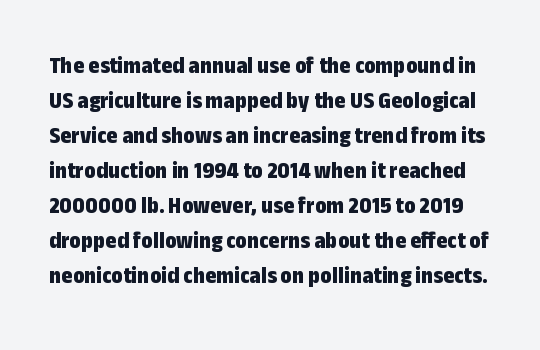
{"italic": "no", "bold": "yes", "underline": "no", "line_spacing": "normal", "line_spacing_ratio": 1.46, "letter_spacing": "normal", "letter_spacing_em": 0.0, "glyph_px": 24}
